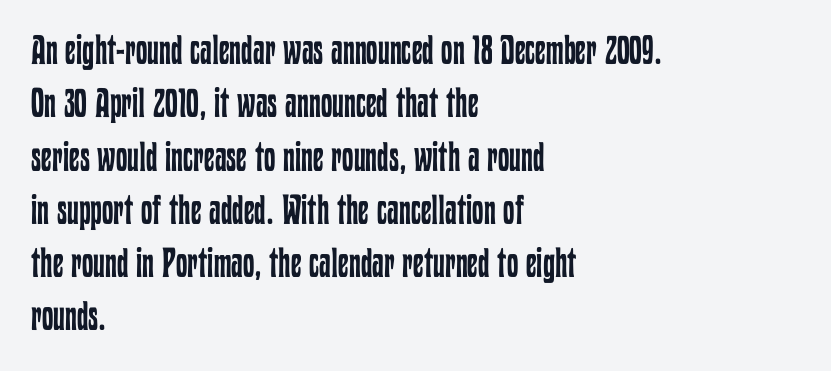
The image shows 41 px regular-weight, condensed type, upright; set left-aligned, normal line spacing (1.3x), normal letter spacing, not underlined; low stroke contrast and a medium x-height.
